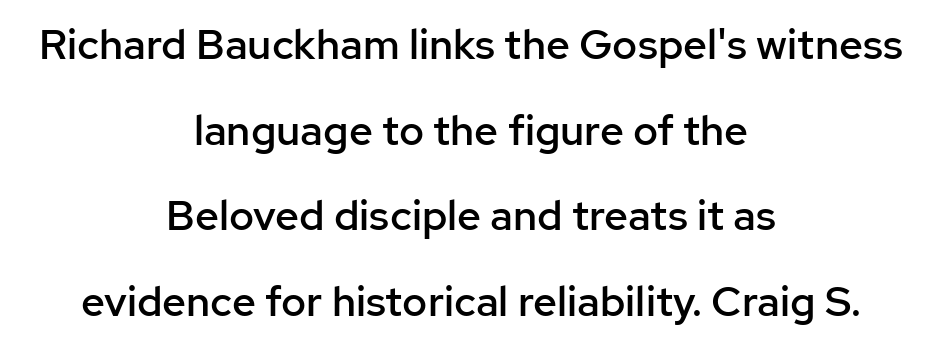
{"serif": "no", "italic": "no", "bold": "semi", "weight": "semibold", "width": "normal", "stroke_contrast": "low", "x_height": "medium", "monospaced": "no", "underline": "no", "align": "center", "line_spacing": "loose", "line_spacing_ratio": 2.04, "letter_spacing": "normal", "letter_spacing_em": 0.0, "glyph_px": 42}
